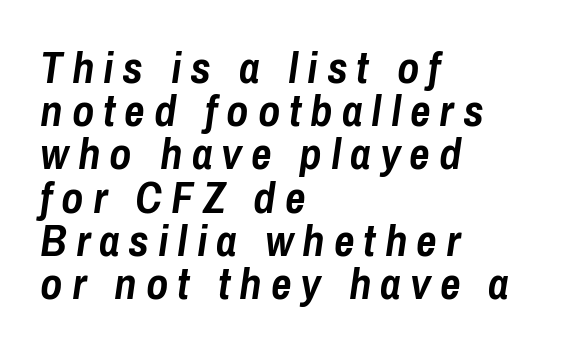
Q: Is the text bold? A: Yes.
Q: Is the text italic (slanted)? A: Yes, it leans right by about 8 degrees.
Q: Is the text underlined? A: No.
Q: How is the paragraph aligned? A: Left-aligned.
Q: Is the spacing between letters normal or unusually wide? A: Unusually wide.
Q: Is the spacing between lines tight, normal or loose? A: Tight.
Q: Width (condensed, normal, or wide)? A: Condensed.
Q: Stroke contrast? A: Low.
Q: x-height? A: Medium.
Q: Monospaced? A: No.
